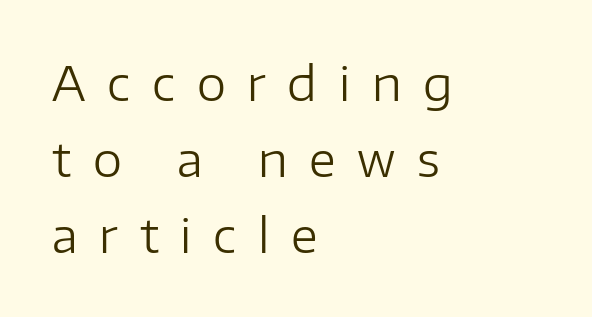
{"serif": "no", "italic": "no", "bold": "no", "weight": "regular", "width": "normal", "stroke_contrast": "low", "x_height": "medium", "monospaced": "no", "underline": "no", "align": "left", "line_spacing": "normal", "line_spacing_ratio": 1.62, "letter_spacing": "wide", "letter_spacing_em": 0.46, "glyph_px": 47}
